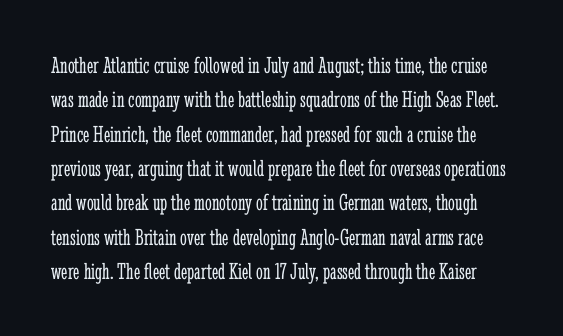
The image shows 24 px text type, upright; set normal line spacing (1.43x), normal letter spacing, not underlined.
